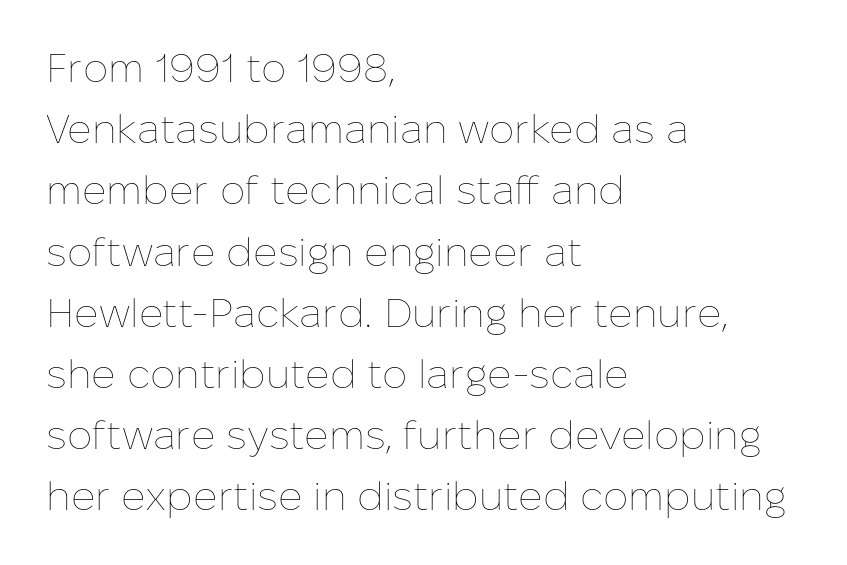
The image shows 40 px thin type, upright; set left-aligned, normal line spacing (1.53x), normal letter spacing, not underlined; low stroke contrast and a medium x-height.
